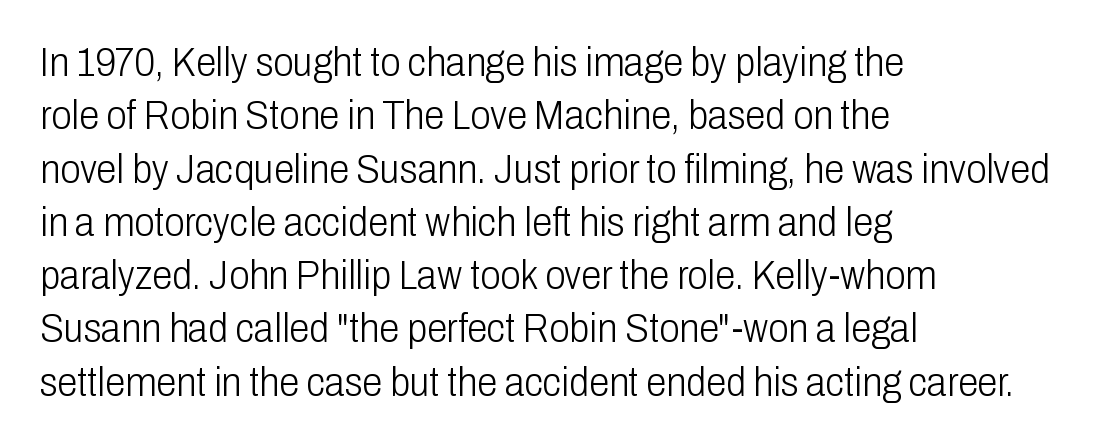
Q: Is the text bold? A: No.
Q: Is the text italic (slanted)? A: No, it is upright.
Q: Is the typeface a serif or a sans-serif typeface? A: Sans-serif.
Q: Is the text underlined? A: No.
Q: How is the paragraph aligned? A: Left-aligned.
Q: Is the spacing between letters normal or unusually wide? A: Normal.
Q: Is the spacing between lines tight, normal or loose? A: Normal.
Q: Width (condensed, normal, or wide)? A: Condensed.
Q: Stroke contrast? A: Low.
Q: x-height? A: Medium.
Q: Monospaced? A: No.
